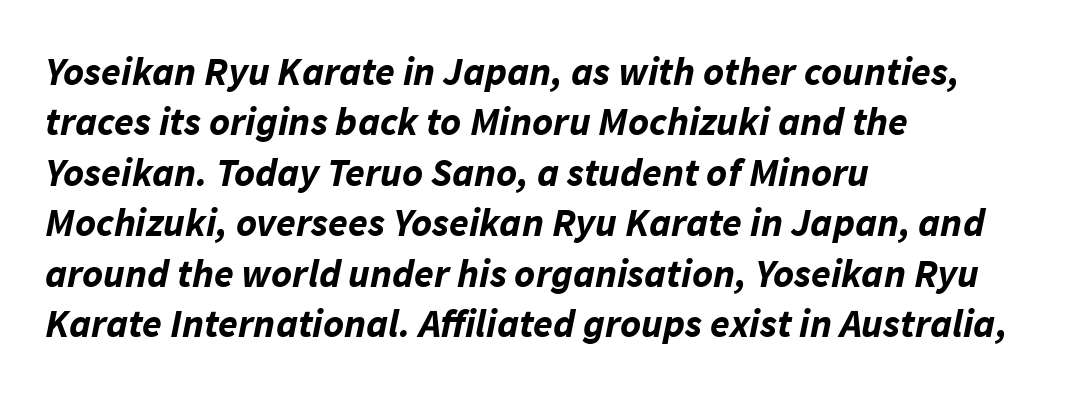
{"italic": "yes", "lean": "right", "slant_degrees": 11, "bold": "yes", "weight": "bold", "width": "normal", "stroke_contrast": "low", "x_height": "medium", "monospaced": "no", "underline": "no", "align": "left", "line_spacing": "normal", "line_spacing_ratio": 1.26, "letter_spacing": "normal", "letter_spacing_em": 0.0, "glyph_px": 40}
